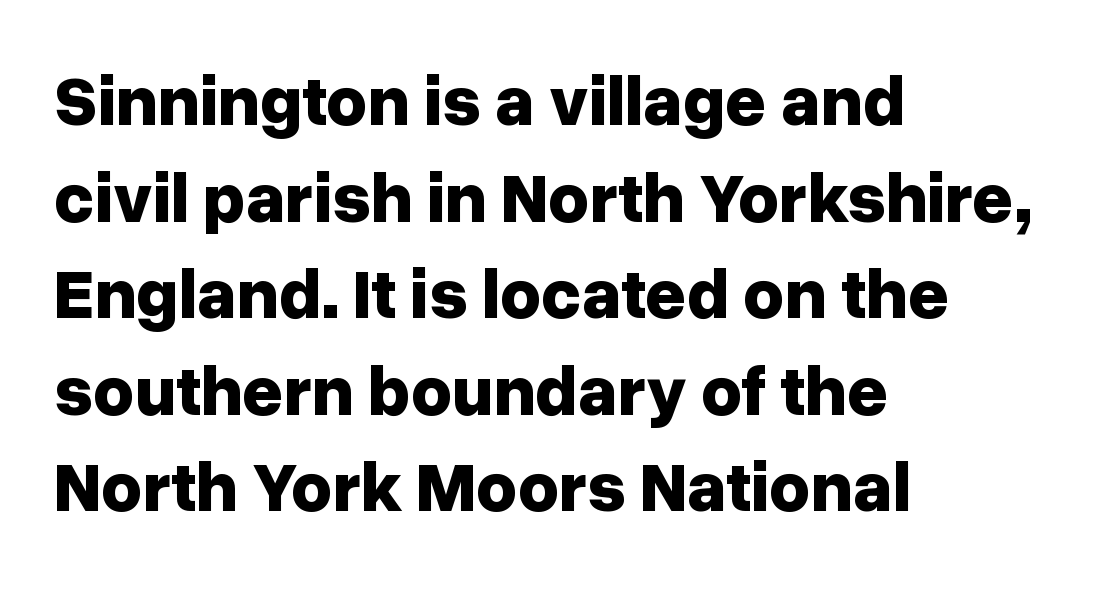
The image shows 71 px bold sans-serif type, upright; set left-aligned, normal line spacing (1.36x), normal letter spacing, not underlined; low stroke contrast and a medium x-height.
